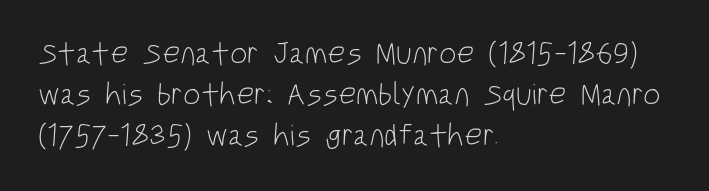
The image shows 31 px light, condensed sans-serif type, upright; set left-aligned, normal line spacing (1.33x), normal letter spacing, not underlined; low stroke contrast and a large x-height.
